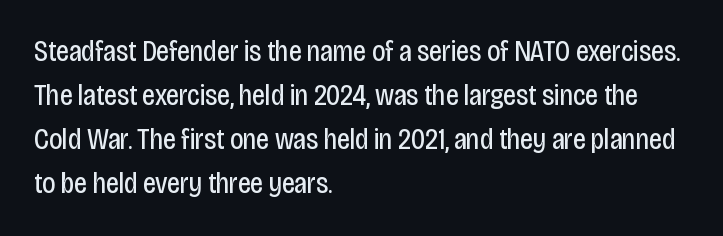
The image shows 29 px regular-weight, condensed sans-serif type, upright; set left-aligned, normal line spacing (1.52x), normal letter spacing, not underlined; low stroke contrast and a large x-height.
